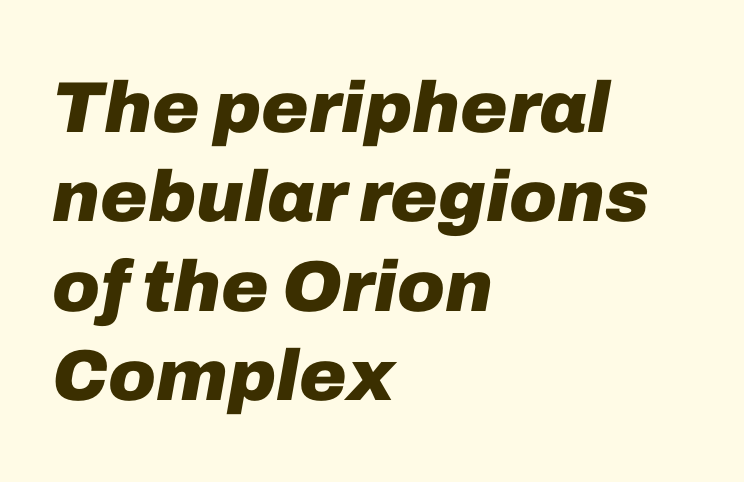
Q: Is the text bold? A: Yes.
Q: Is the text italic (slanted)? A: Yes, it leans right by about 10 degrees.
Q: Is the text underlined? A: No.
Q: How is the paragraph aligned? A: Left-aligned.
Q: Is the spacing between letters normal or unusually wide? A: Normal.
Q: Width (condensed, normal, or wide)? A: Normal.
Q: Stroke contrast? A: Low.
Q: x-height? A: Medium.
Q: Monospaced? A: No.
